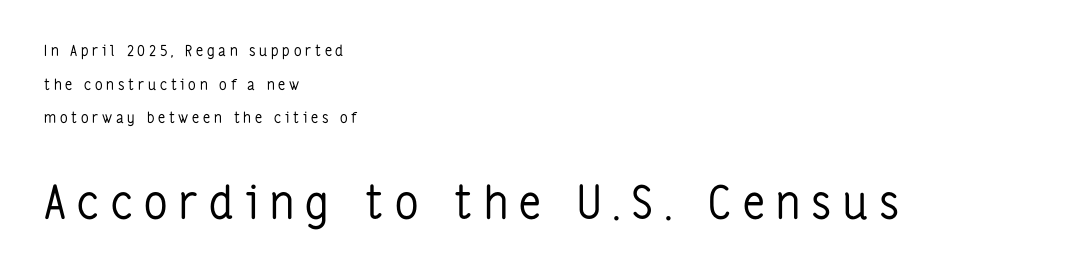
The lower block of text is set noticeably larger than the block above it. Looks like regular typesetting: each glyph gets only the width it needs. No extra ink here — the face is not bold. The lettering stays uniformly vertical, giving the passage a roman look. This rendering employs a face without finishing strokes, i.e., a sans-serif. Descender tails drop into unmarked territory.
